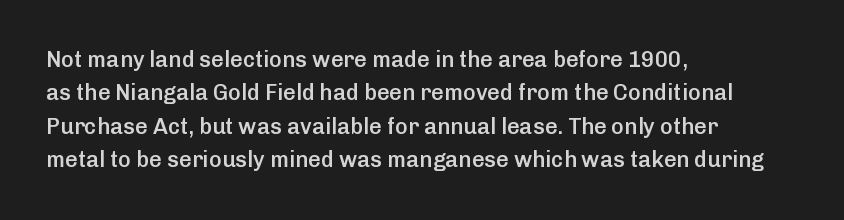
Q: Is the text bold? A: Semi-bold.
Q: Is the text italic (slanted)? A: No, it is upright.
Q: Is the text underlined? A: No.
Q: How is the paragraph aligned? A: Left-aligned.
Q: Is the spacing between letters normal or unusually wide? A: Normal.
Q: Is the spacing between lines tight, normal or loose? A: Normal.
